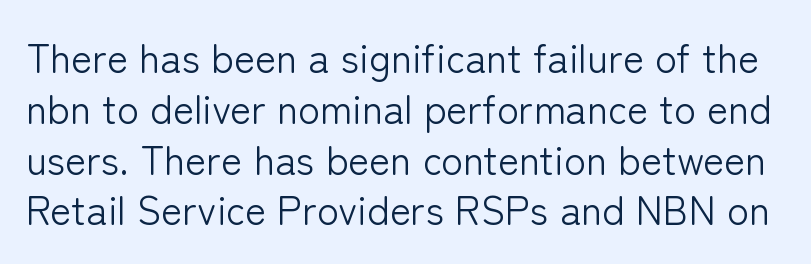
Q: Is the text bold? A: No.
Q: Is the text italic (slanted)? A: No, it is upright.
Q: Is the typeface a serif or a sans-serif typeface? A: Sans-serif.
Q: Is the text underlined? A: No.
Q: Is the spacing between letters normal or unusually wide? A: Normal.
Q: Is the spacing between lines tight, normal or loose? A: Normal.
Q: Width (condensed, normal, or wide)? A: Normal.
Q: Stroke contrast? A: Low.
Q: x-height? A: Medium.
Q: Monospaced? A: No.
